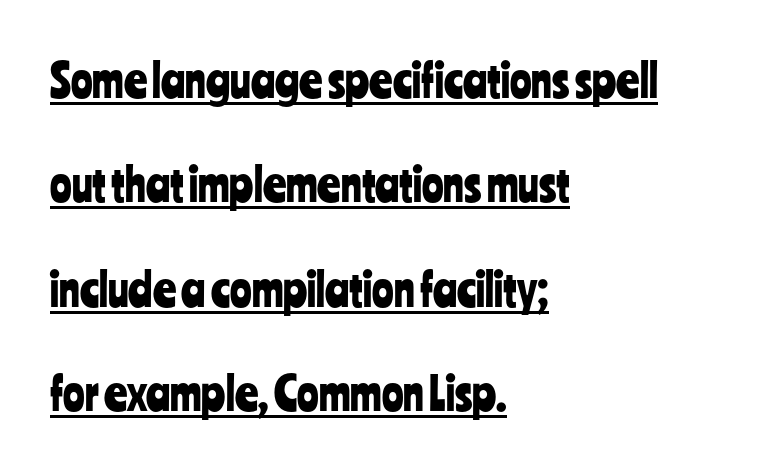
These lines were composed using upright roman letters. You can tell from the bare stems that sans-serif type was used. Note the varied advance widths — an 'i' is clearly narrower than an 'm'. The designer dialed line spacing up above the default.
